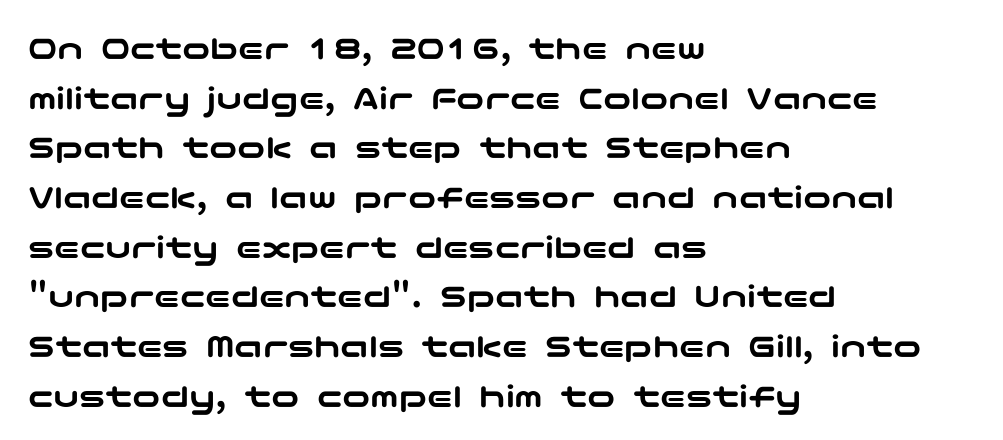
Q: Is the text italic (slanted)? A: No, it is upright.
Q: Is the typeface a serif or a sans-serif typeface? A: Sans-serif.
Q: Is the text underlined? A: No.
Q: How is the paragraph aligned? A: Left-aligned.
Q: Is the spacing between letters normal or unusually wide? A: Normal.
Q: Is the spacing between lines tight, normal or loose? A: Normal.
Q: Width (condensed, normal, or wide)? A: Wide.
Q: Stroke contrast? A: Low.
Q: x-height? A: Medium.
